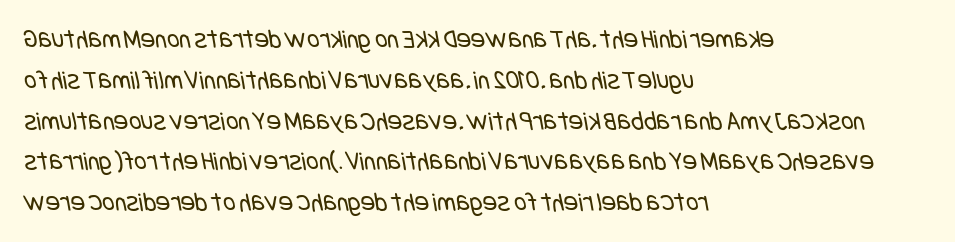
{"bold": "no", "underline": "no", "align": "left", "line_spacing": "normal", "line_spacing_ratio": 1.51, "letter_spacing": "normal", "letter_spacing_em": 0.0, "glyph_px": 27}
